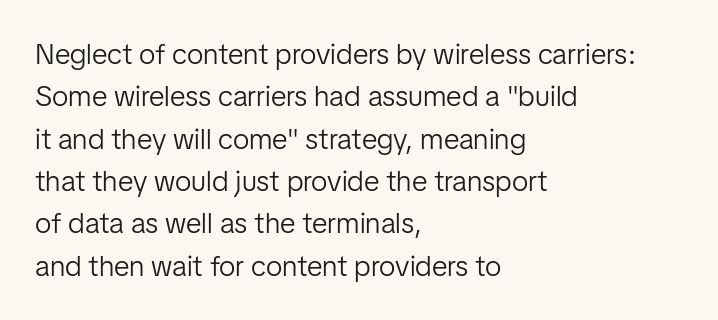
The image shows 29 px light sans-serif type, upright; set left-aligned, normal line spacing (1.46x), normal letter spacing, not underlined; low stroke contrast and a medium x-height.
